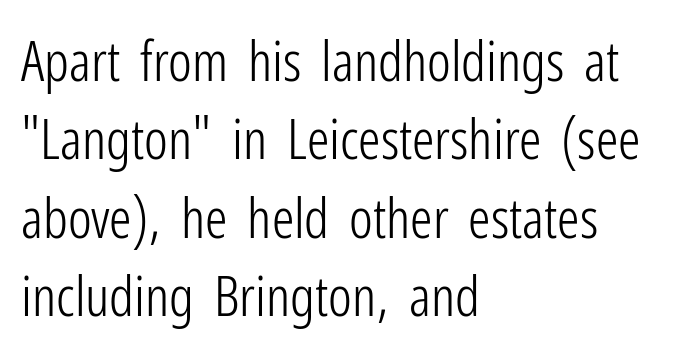
A sans-serif font was chosen for this passage. The line-height multiplier appears to be the usual default. This sample uses plain, unmodified letter spacing. Style check: upright.
